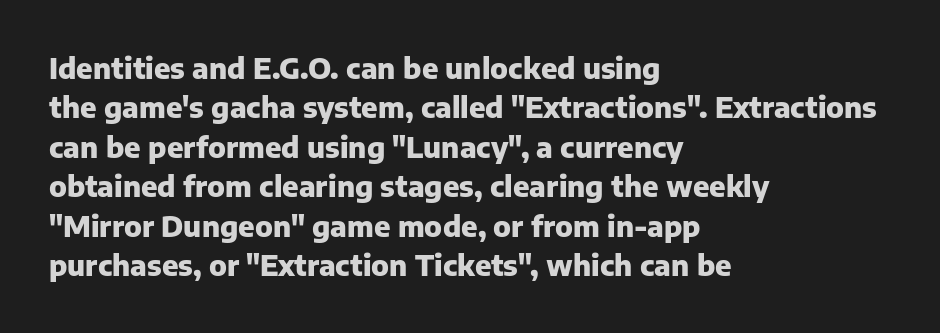
Q: Is the text bold? A: Yes.
Q: Is the text italic (slanted)? A: No, it is upright.
Q: Is the typeface a serif or a sans-serif typeface? A: Sans-serif.
Q: Is the text underlined? A: No.
Q: How is the paragraph aligned? A: Left-aligned.
Q: Is the spacing between letters normal or unusually wide? A: Normal.
Q: Is the spacing between lines tight, normal or loose? A: Normal.
Q: Width (condensed, normal, or wide)? A: Normal.
Q: Stroke contrast? A: Low.
Q: x-height? A: Medium.
Q: Monospaced? A: No.
